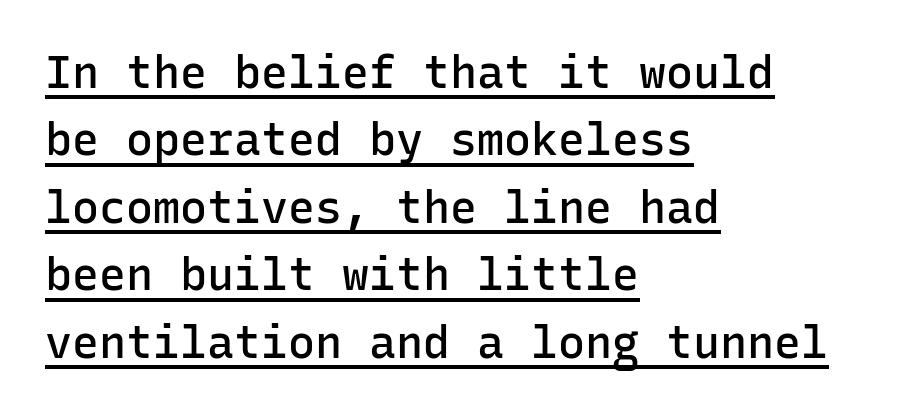
Q: Is the text bold? A: Semi-bold.
Q: Is the text italic (slanted)? A: No, it is upright.
Q: Is the typeface a serif or a sans-serif typeface? A: Sans-serif.
Q: Is the text underlined? A: Yes.
Q: How is the paragraph aligned? A: Left-aligned.
Q: Is the spacing between letters normal or unusually wide? A: Normal.
Q: Is the spacing between lines tight, normal or loose? A: Normal.
Q: Width (condensed, normal, or wide)? A: Normal.
Q: Stroke contrast? A: Low.
Q: x-height? A: Medium.
Q: Monospaced? A: Yes.
